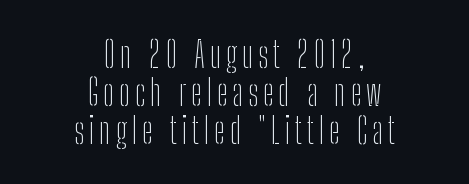
The image shows 37 px thin, condensed sans-serif type, upright; set centered, tight line spacing (1.03x), not underlined; low stroke contrast and a medium x-height.
